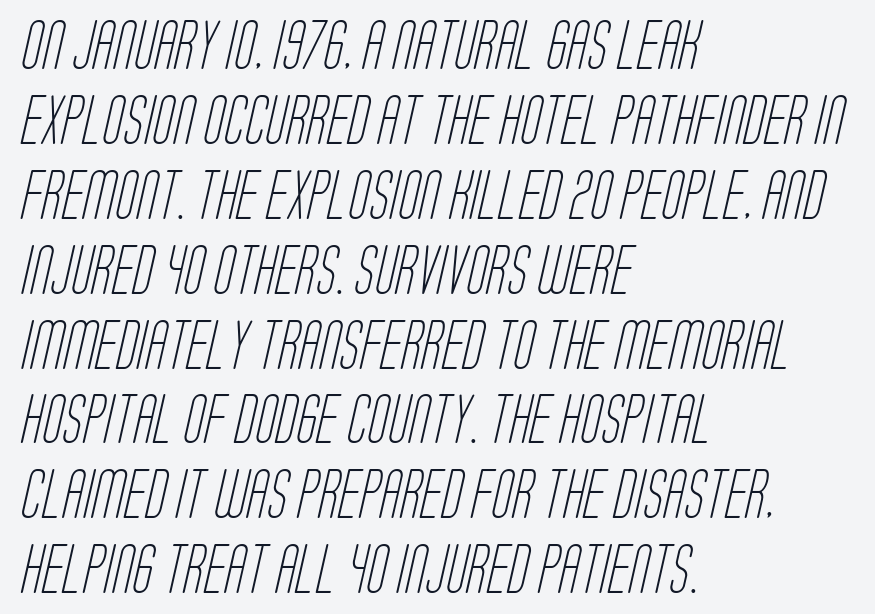
{"serif": "no", "bold": "no", "weight": "light", "width": "condensed", "stroke_contrast": "low", "x_height": "large", "monospaced": "no", "underline": "no", "align": "left", "line_spacing": "normal", "line_spacing_ratio": 1.56, "letter_spacing": "normal", "letter_spacing_em": 0.0, "glyph_px": 48}
